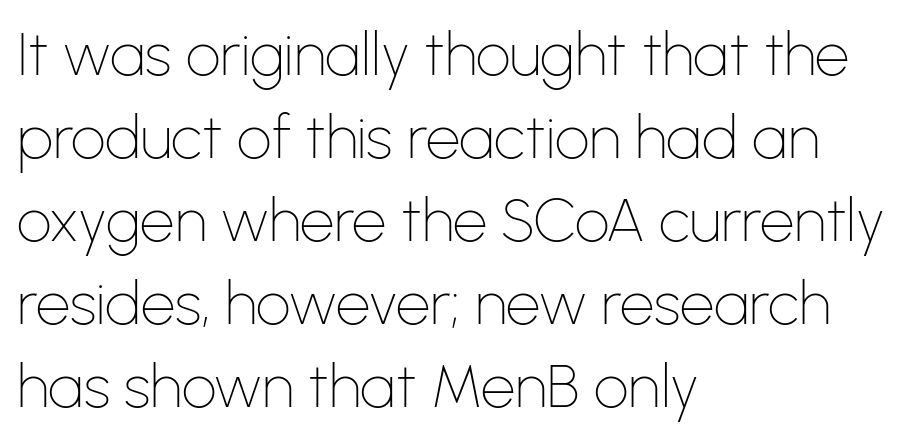
The image shows 61 px thin sans-serif type, upright; set left-aligned, normal line spacing (1.36x), normal letter spacing, not underlined; low stroke contrast and a medium x-height.
